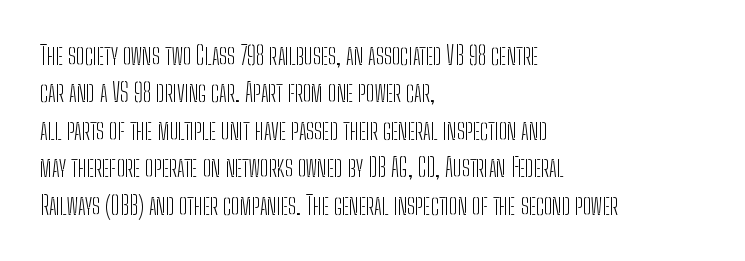
{"italic": "no", "bold": "no", "underline": "no", "align": "left", "line_spacing": "normal", "line_spacing_ratio": 1.5, "letter_spacing": "normal", "letter_spacing_em": 0.0, "glyph_px": 25}
